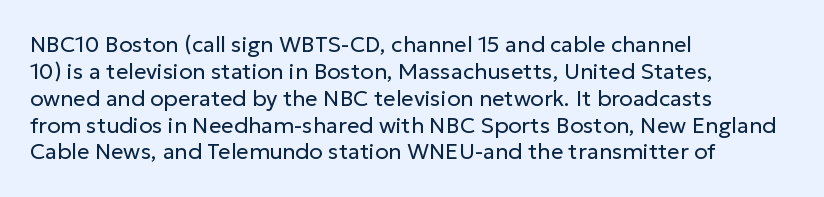
Honestly, the letter spacing is just normal — you wouldn't notice it. A student would call this left alignment; a typographer would say flush left, rag right. The font sits on the lighter half of the weight spectrum, regular included. Just letters on the line, the space beneath them empty.
